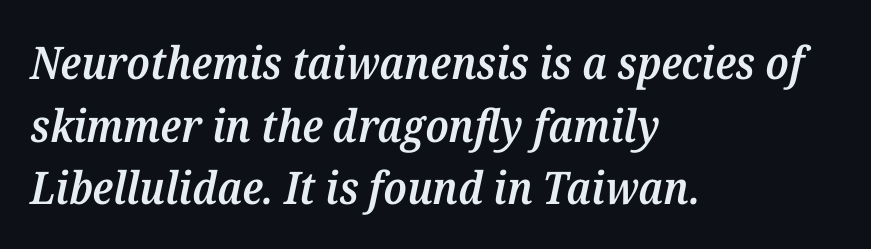
The image shows 45 px semibold serif type, italic (leaning right); set left-aligned, normal line spacing (1.39x), normal letter spacing, not underlined; medium stroke contrast and a medium x-height.
